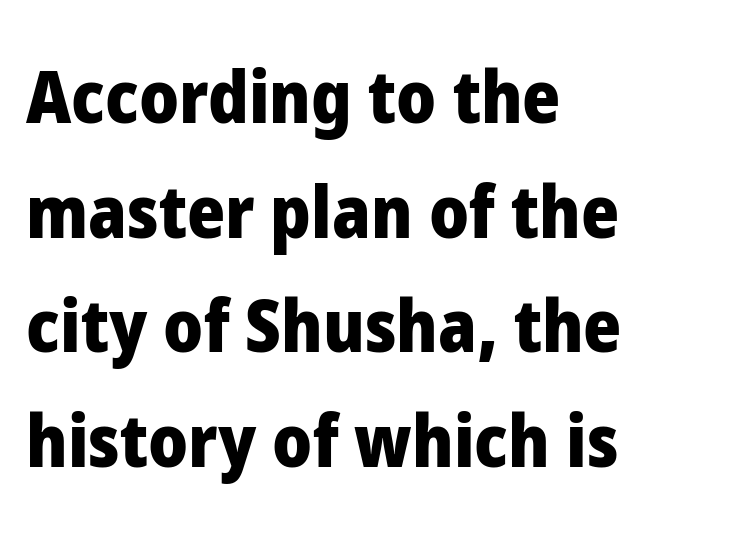
{"serif": "no", "italic": "no", "bold": "yes", "weight": "heavy", "width": "normal", "stroke_contrast": "low", "x_height": "medium", "monospaced": "no", "underline": "no", "align": "left", "line_spacing": "normal", "line_spacing_ratio": 1.57, "letter_spacing": "normal", "letter_spacing_em": 0.0, "glyph_px": 73}
